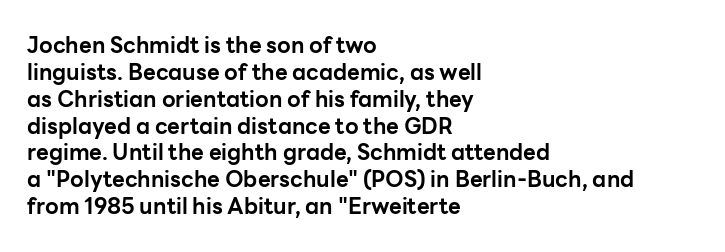
A typesetter would mark this as roman, not italic. What stands out about the letter spacing? Nothing — it is the standard amount. The baseline area is clear. Caption: bold face, heavy strokes.
